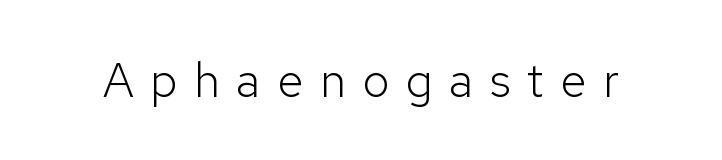
Type without underlining. The rendering inserts visible extra space after every character. Character widths vary here, with narrow letters taking less room than wide ones. Font category for this specimen: sans-serif. If you drew a line through each stem, it would be perfectly vertical.
